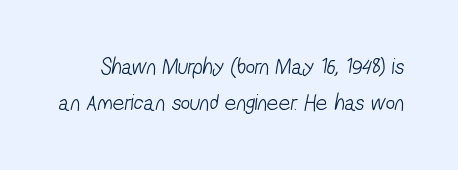
Q: Is the text bold? A: No.
Q: Is the text underlined? A: No.
Q: Is the spacing between letters normal or unusually wide? A: Normal.
Q: Is the spacing between lines tight, normal or loose? A: Normal.
